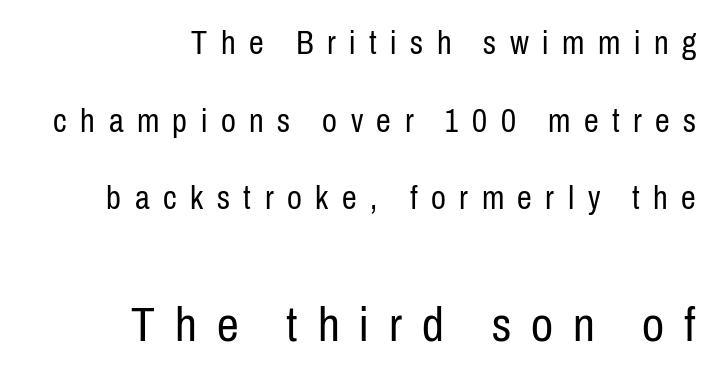
Quick note: underline off. Scale increases going downward across the two blocks. Each line ends at the same right margin while the left side varies. Someone cranked the tracking dial way up on this one. The face used here is a sans, in the tradition of grotesques and geometrics.
